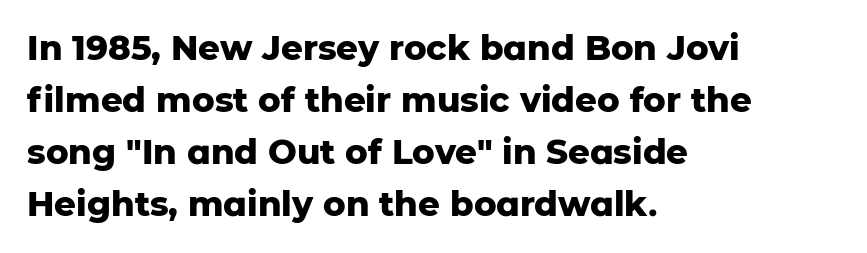
Stroke thickness is high; the sample reads as a true bold. Spacing verdict: proportional, widths tailored to each character. The strip under each line holds only bare page. The type is set solid horizontally, with unmodified tracking.
